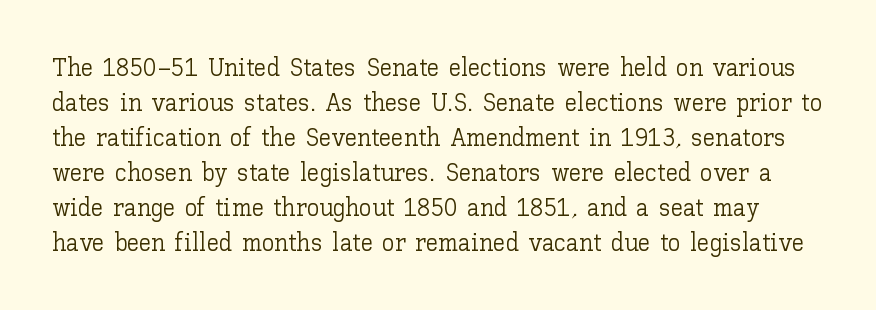
{"italic": "no", "bold": "no", "underline": "no", "line_spacing": "normal", "line_spacing_ratio": 1.4, "letter_spacing": "normal", "letter_spacing_em": 0.0, "glyph_px": 25}
